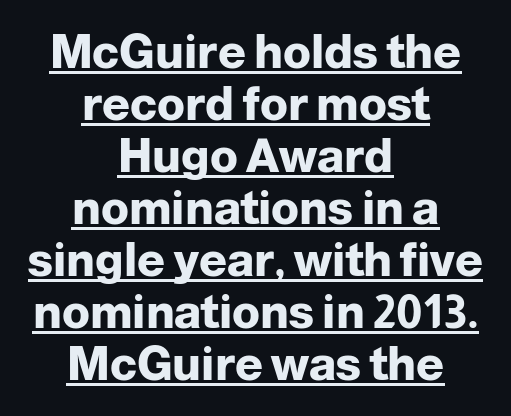
{"serif": "no", "italic": "no", "bold": "yes", "weight": "heavy", "width": "normal", "stroke_contrast": "low", "x_height": "medium", "monospaced": "no", "underline": "yes", "align": "center", "line_spacing": "tight", "line_spacing_ratio": 1.13, "letter_spacing": "normal", "letter_spacing_em": 0.0, "glyph_px": 46}
